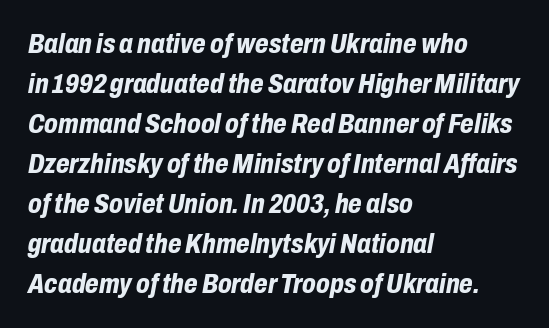
This sample is left-justified, so line endings fall wherever the words run out. Decoration check: the copy has no underline. The line-height multiplier appears to be the usual default. Look at the stroke-to-counter ratio: heavy, a bold.
